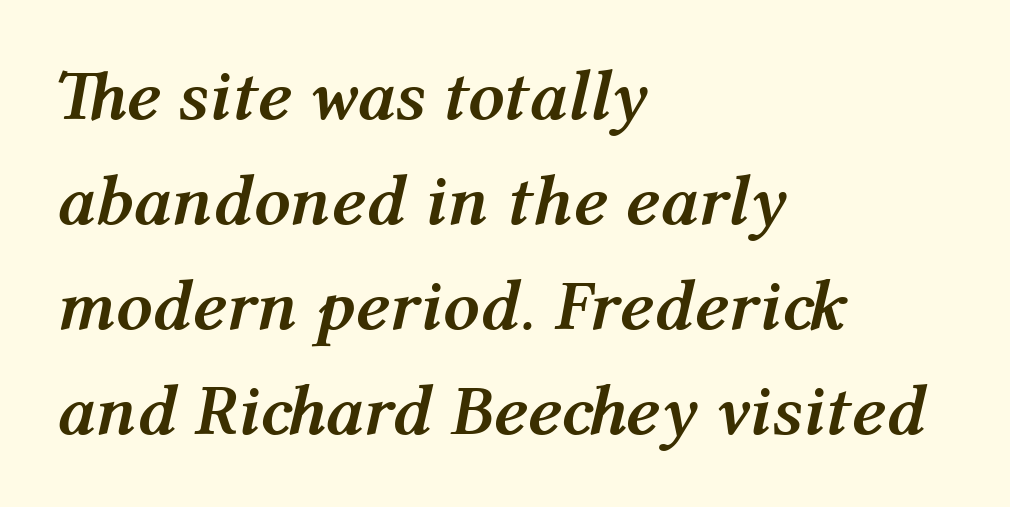
Q: Is the text bold? A: Yes.
Q: Is the text italic (slanted)? A: Yes, it leans right by about 12 degrees.
Q: Is the text underlined? A: No.
Q: How is the paragraph aligned? A: Left-aligned.
Q: Is the spacing between letters normal or unusually wide? A: Normal.
Q: Is the spacing between lines tight, normal or loose? A: Normal.
Q: Width (condensed, normal, or wide)? A: Normal.
Q: Stroke contrast? A: Medium.
Q: x-height? A: Medium.
Q: Monospaced? A: No.
